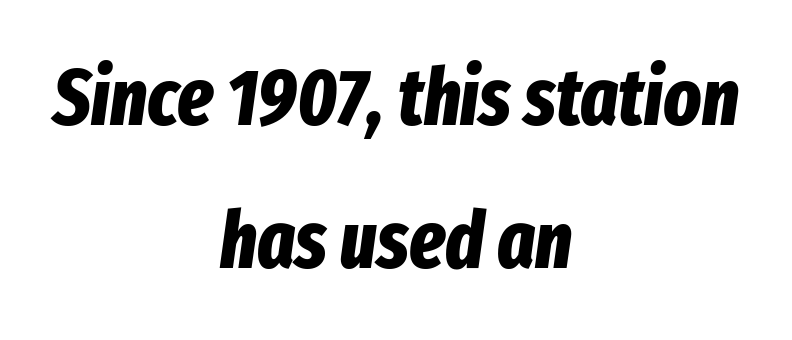
Q: Is the text bold? A: Yes.
Q: Is the text italic (slanted)? A: Yes, it leans right by about 8 degrees.
Q: Is the text underlined? A: No.
Q: How is the paragraph aligned? A: Centered.
Q: Is the spacing between letters normal or unusually wide? A: Normal.
Q: Width (condensed, normal, or wide)? A: Condensed.
Q: Stroke contrast? A: Low.
Q: x-height? A: Medium.
Q: Monospaced? A: No.
